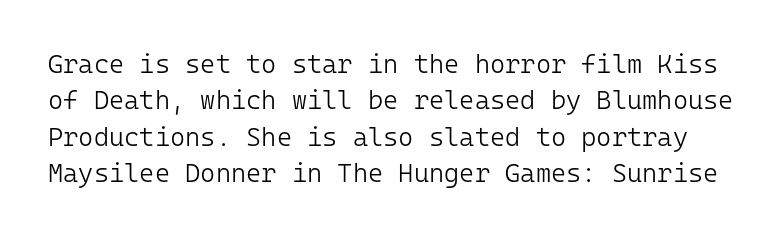
The image shows 26 px text type, upright; set normal line spacing (1.4x), normal letter spacing, not underlined.
